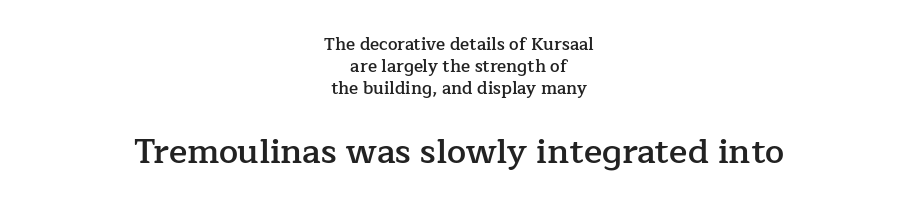
The image shows 34 px semibold serif type, upright; set centered, normal line spacing (1.3x), normal letter spacing, not underlined; the second (bottom) block is 2.0x larger; low stroke contrast and a medium x-height.
